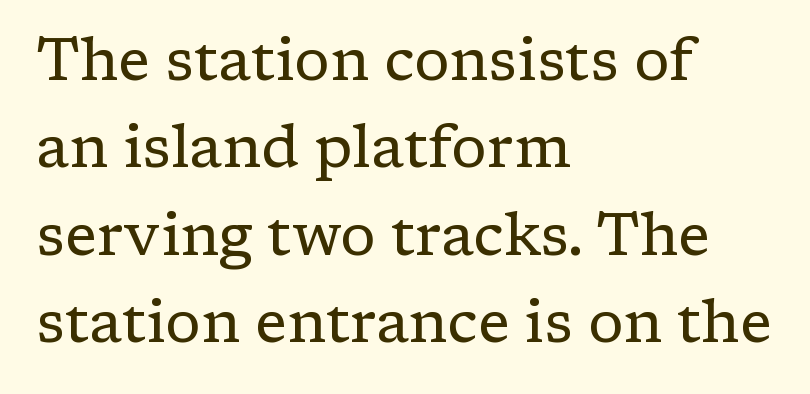
It's the straight-up-and-down kind of type. Compared with a typical body face, this is equally light or lighter still. Teacher's note: observe the even left margin — that is flush-left alignment. A normal amount of white space separates one row of letters from the next.
